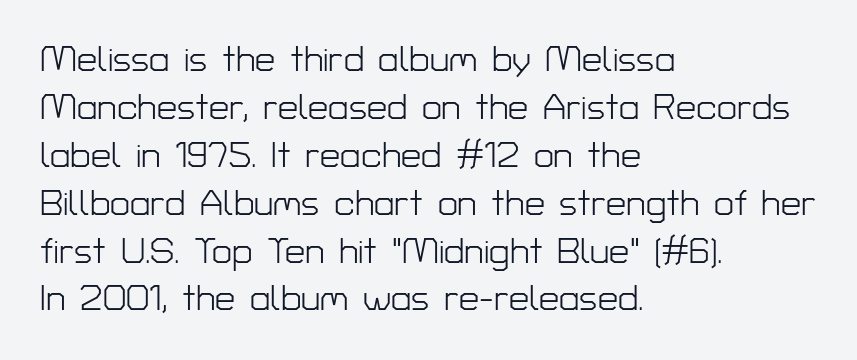
The image shows 36 px light sans-serif type, upright; set left-aligned, normal line spacing (1.33x), normal letter spacing, not underlined; low stroke contrast and a medium x-height.
